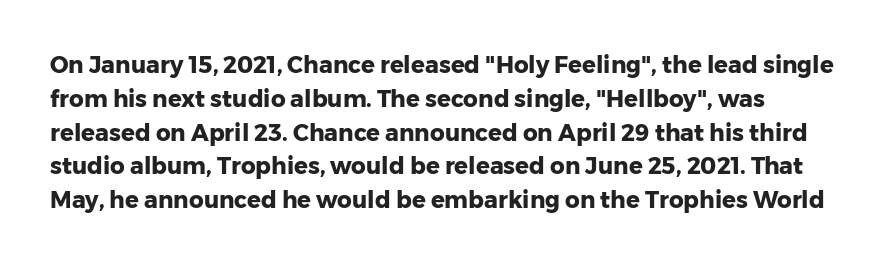
Q: Is the text bold? A: Yes.
Q: Is the text italic (slanted)? A: No, it is upright.
Q: Is the text underlined? A: No.
Q: Is the spacing between letters normal or unusually wide? A: Normal.
Q: Is the spacing between lines tight, normal or loose? A: Normal.
